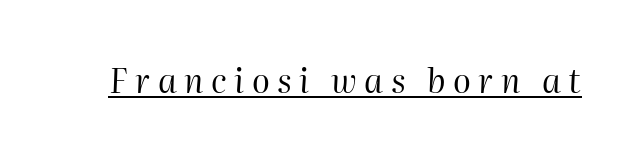
Q: Is the text bold? A: No.
Q: Is the text italic (slanted)? A: Yes, it leans right by about 2 degrees.
Q: Is the text underlined? A: Yes.
Q: Is the spacing between letters normal or unusually wide? A: Unusually wide.
Q: Width (condensed, normal, or wide)? A: Normal.
Q: Stroke contrast? A: High.
Q: x-height? A: Medium.
Q: Monospaced? A: No.
